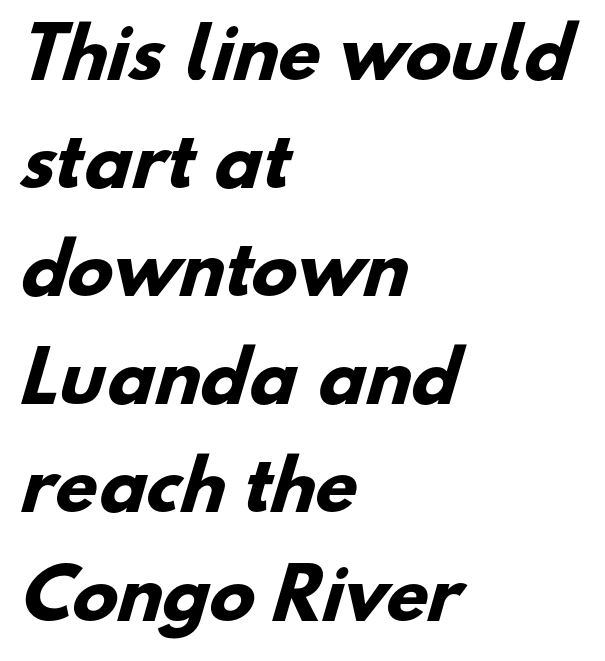
Q: Is the text bold? A: Yes.
Q: Is the typeface a serif or a sans-serif typeface? A: Sans-serif.
Q: Is the text underlined? A: No.
Q: How is the paragraph aligned? A: Left-aligned.
Q: Is the spacing between letters normal or unusually wide? A: Normal.
Q: Is the spacing between lines tight, normal or loose? A: Normal.
Q: Width (condensed, normal, or wide)? A: Normal.
Q: Stroke contrast? A: Low.
Q: x-height? A: Small.
Q: Monospaced? A: No.
